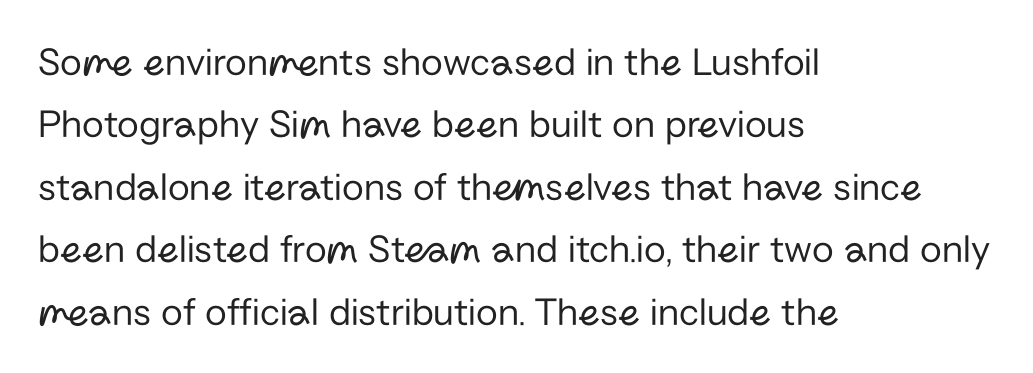
The letters advance in unequal steps, a hallmark of proportional type. A light-to-regular cut is what we see here. Alignment: flush left. Successive baselines arrive at the customary interval. The words here are not underlined. Every character sits straight up, as roman type does.
